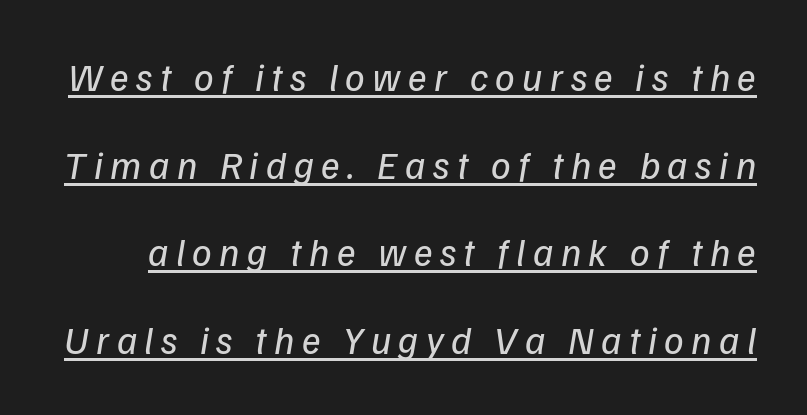
The space between consecutive lines is lavish. Unbolded letterforms with no extra heft. The face used here appears with an underline applied. The typeface chosen for these lines omits serifs. The letters advance in unequal steps, a hallmark of proportional type.
